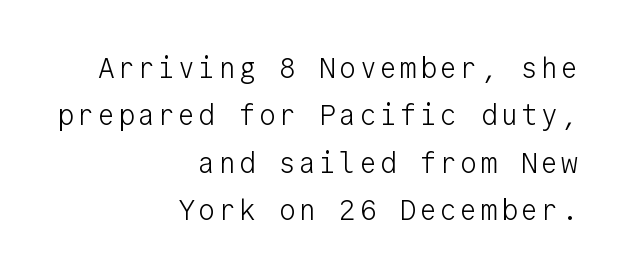
The lettering holds an erect, upright posture throughout. Heaviness? Minimal to ordinary, like unemphasized prose. Unmarked baselines from the first word to the last. Think of a typewriter: that constant character pitch is what you see here. The paragraph shown leans on its right margin.
